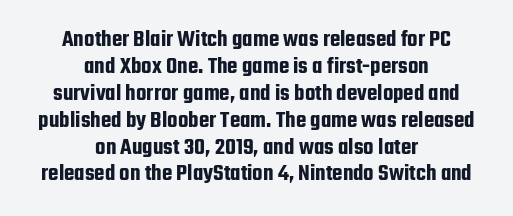
The image shows 24 px text type, upright; set centered, tight line spacing (1.12x), normal letter spacing, not underlined.
